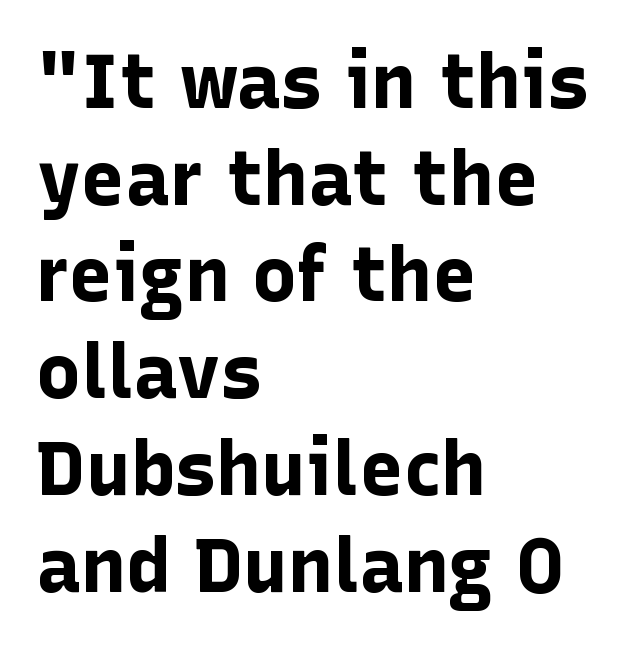
A typesetter would call this proportional, since set widths differ per character. One glance says typical: line gaps are just what's usual. The glyphs have the mass of a bold cut. The space beneath each line is pristine and unruled. The axis of the letterforms is exactly vertical. Where is the straight margin? On the left.
